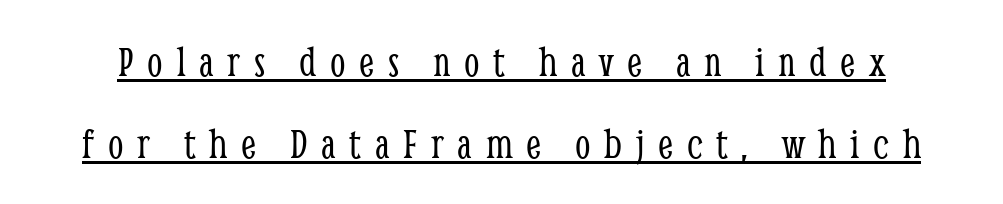
{"serif": "yes", "italic": "no", "bold": "no", "weight": "light", "width": "condensed", "stroke_contrast": "low", "x_height": "medium", "monospaced": "no", "underline": "yes", "line_spacing_ratio": 1.86, "letter_spacing": "wide", "letter_spacing_em": 0.31, "glyph_px": 44}
